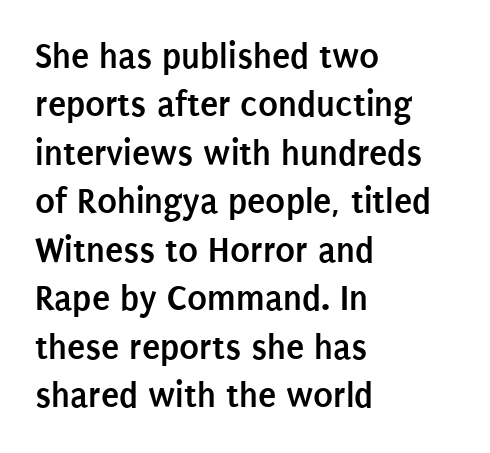
Q: Is the text bold? A: Yes.
Q: Is the text italic (slanted)? A: No, it is upright.
Q: Is the typeface a serif or a sans-serif typeface? A: Sans-serif.
Q: Is the text underlined? A: No.
Q: How is the paragraph aligned? A: Left-aligned.
Q: Is the spacing between letters normal or unusually wide? A: Normal.
Q: Is the spacing between lines tight, normal or loose? A: Normal.
Q: Width (condensed, normal, or wide)? A: Condensed.
Q: Stroke contrast? A: Low.
Q: x-height? A: Large.
Q: Monospaced? A: No.
